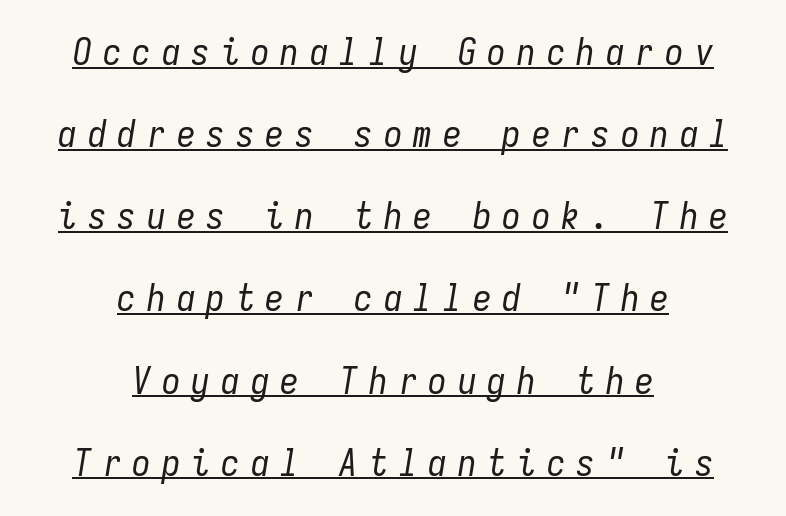
Rendered with sloped, italic letterforms. The face looks like a standard text weight, possibly lighter. The paragraph shown floats in the horizontal middle. A typesetter would call this heavily tracked-out type. One glance says open: line gaps are wider than usual.
